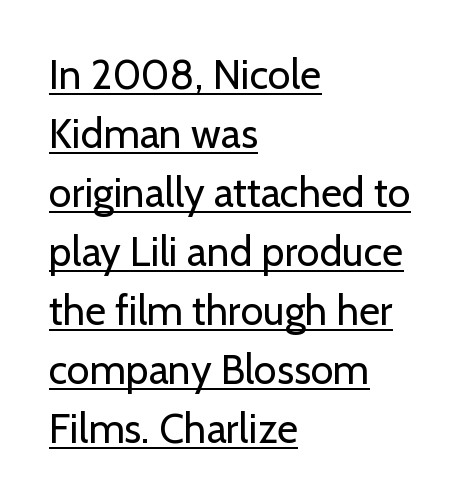
The image shows 41 px regular-weight sans-serif type, upright; set left-aligned, normal line spacing (1.44x), normal letter spacing, underlined; low stroke contrast and a medium x-height.
